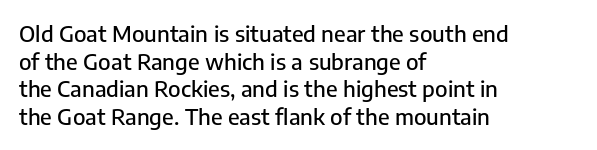
{"italic": "no", "underline": "no", "align": "left", "line_spacing": "normal", "line_spacing_ratio": 1.26, "letter_spacing": "normal", "letter_spacing_em": 0.0, "glyph_px": 22}
